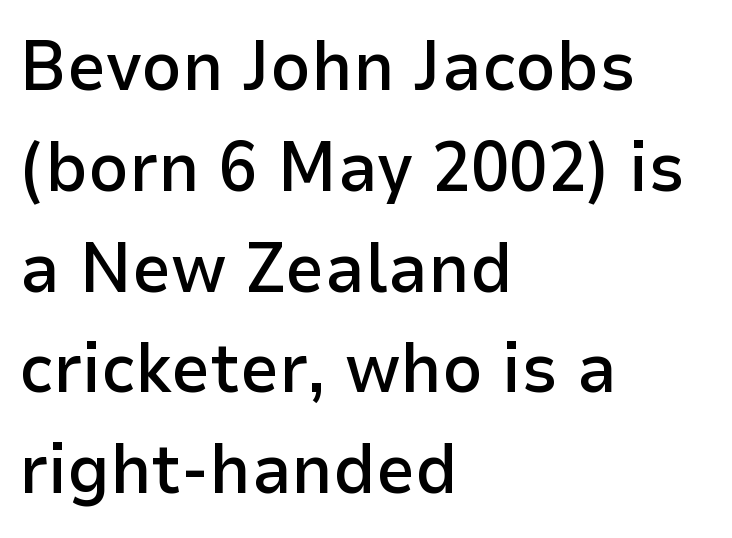
Type style note: lacks serifs. Unmarked baselines from the first word to the last. Does the weight exceed regular? Yes, but only to semibold. Italic? Not at all — the glyphs are vertical. The passage shown has conventional tracking throughout.
